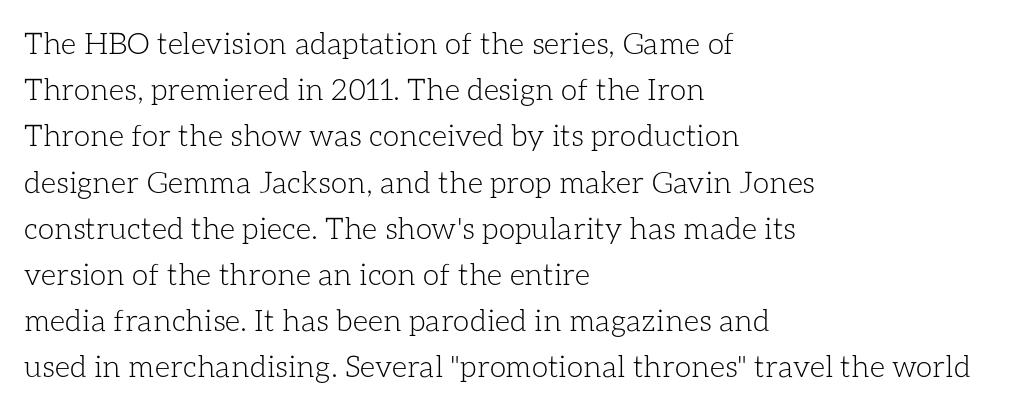
The image shows 30 px light type, upright; set left-aligned, normal line spacing (1.54x), normal letter spacing, not underlined; low stroke contrast and a medium x-height.
